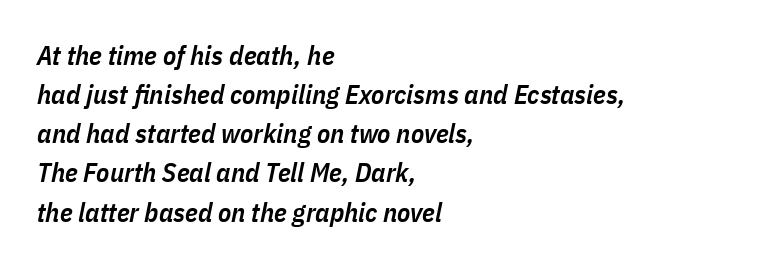
{"italic": "yes", "lean": "right", "slant_degrees": 11, "bold": "semi", "underline": "no", "align": "left", "line_spacing": "normal", "line_spacing_ratio": 1.45, "letter_spacing": "normal", "letter_spacing_em": 0.0, "glyph_px": 27}
